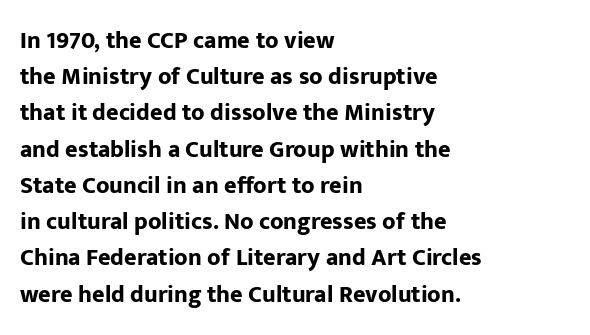
{"italic": "no", "bold": "yes", "underline": "no", "align": "left", "line_spacing": "normal", "line_spacing_ratio": 1.51, "letter_spacing": "normal", "letter_spacing_em": 0.0, "glyph_px": 24}
